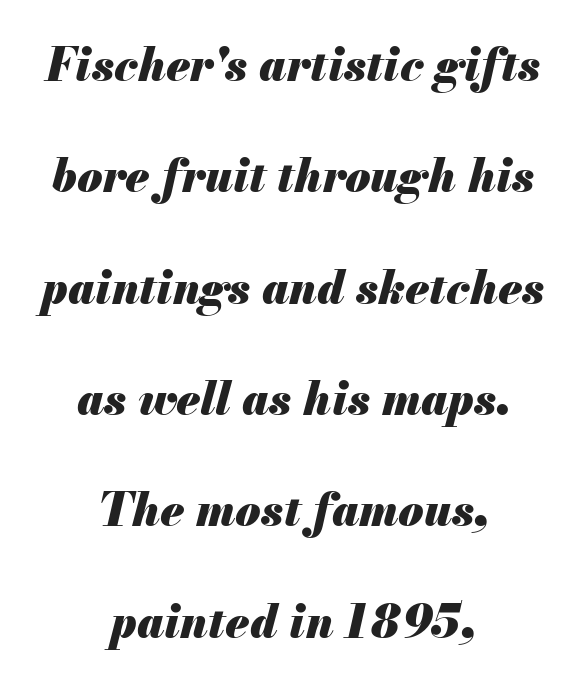
The image shows 46 px heavy type, italic (leaning right); set centered, loose line spacing (2.42x), normal letter spacing, not underlined; medium stroke contrast and a small x-height.
